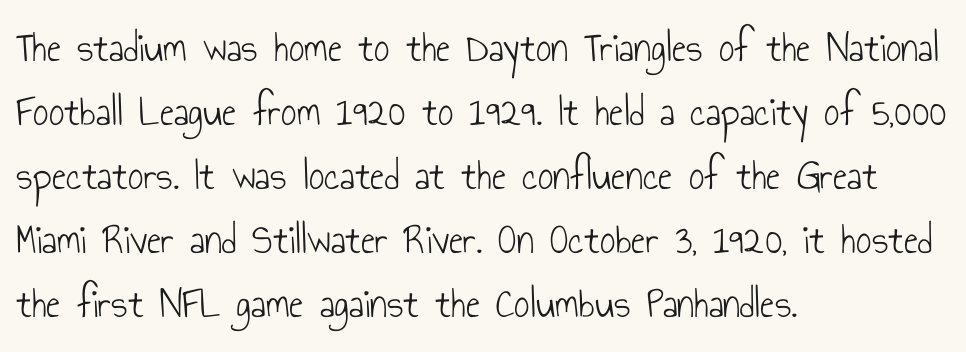
{"serif": "no", "italic": "no", "bold": "no", "weight": "light", "width": "condensed", "stroke_contrast": "low", "x_height": "small", "monospaced": "no", "underline": "no", "align": "left", "line_spacing": "normal", "line_spacing_ratio": 1.49, "letter_spacing": "normal", "letter_spacing_em": 0.0, "glyph_px": 43}
